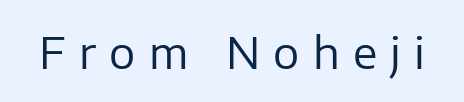
The image shows 44 px regular-weight sans-serif type, upright; set unusually wide letter spacing (+0.3 em), not underlined; low stroke contrast and a medium x-height.
